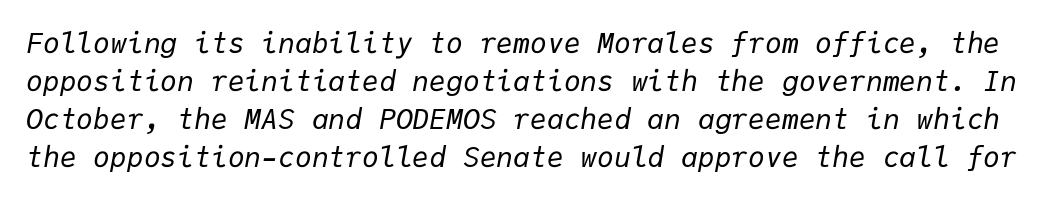
The image shows 28 px regular-weight type, italic (leaning right), monospaced; set normal line spacing (1.36x), normal letter spacing, not underlined; low stroke contrast and a medium x-height.
